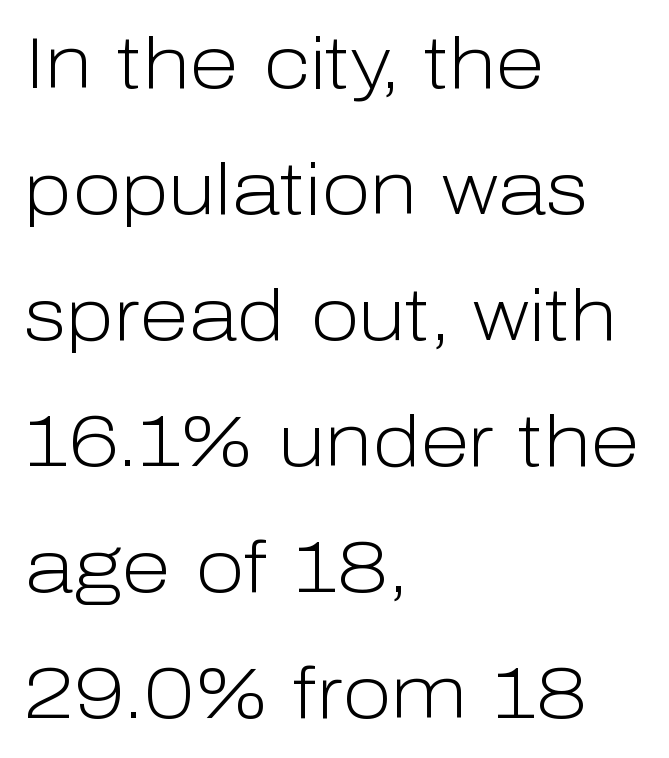
{"serif": "no", "italic": "no", "bold": "no", "weight": "light", "width": "normal", "stroke_contrast": "low", "x_height": "medium", "monospaced": "no", "underline": "no", "align": "left", "line_spacing_ratio": 1.75, "letter_spacing": "normal", "letter_spacing_em": 0.0, "glyph_px": 72}
